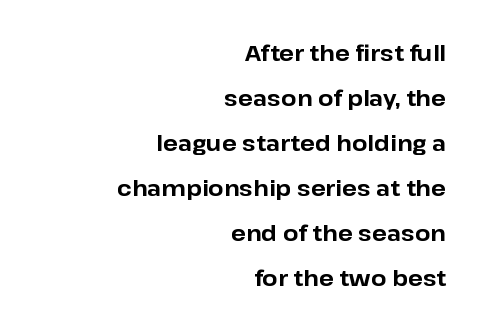
The image shows 22 px bold type, upright; set right-aligned, loose line spacing (2.05x), normal letter spacing, not underlined.
